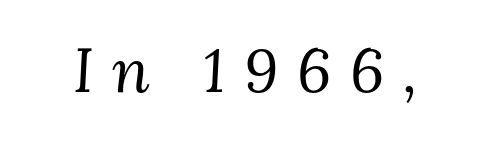
{"serif": "yes", "italic": "yes", "lean": "right", "slant_degrees": 3, "bold": "no", "weight": "regular", "width": "normal", "stroke_contrast": "medium", "x_height": "medium", "monospaced": "no", "underline": "no", "letter_spacing": "wide", "letter_spacing_em": 0.3, "glyph_px": 62}
